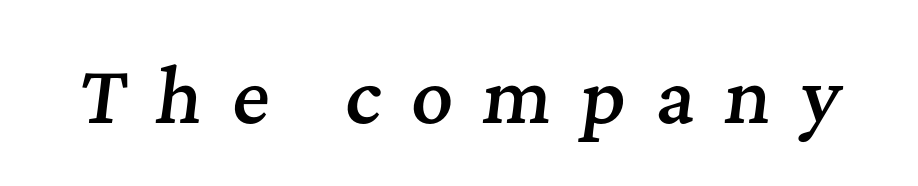
Q: Is the text bold? A: Semi-bold.
Q: Is the text italic (slanted)? A: Yes, it leans right by about 7 degrees.
Q: Is the typeface a serif or a sans-serif typeface? A: Serif.
Q: Is the text underlined? A: No.
Q: Is the spacing between letters normal or unusually wide? A: Unusually wide.
Q: Width (condensed, normal, or wide)? A: Normal.
Q: Stroke contrast? A: Medium.
Q: x-height? A: Medium.
Q: Monospaced? A: No.
